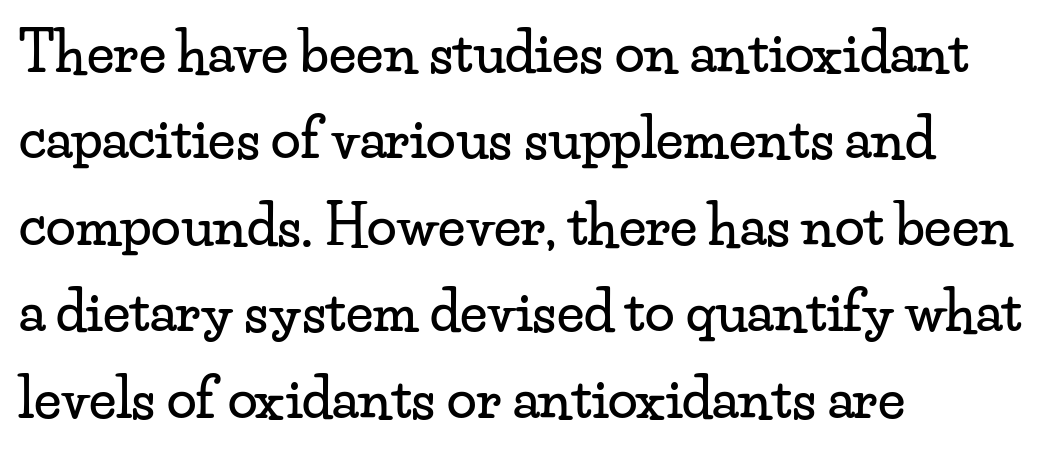
Unlike a clean sans, this face finishes its strokes with serifs. Reading down the block, your eye returns to a fixed left position each line. The zone under the glyphs is completely vacant. This sample uses an upright cut, with every glyph sitting square on the baseline.
